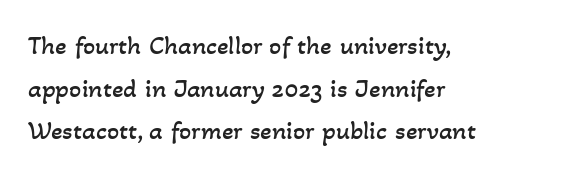
The image shows 27 px text type; set left-aligned, normal line spacing (1.58x), normal letter spacing, not underlined.
